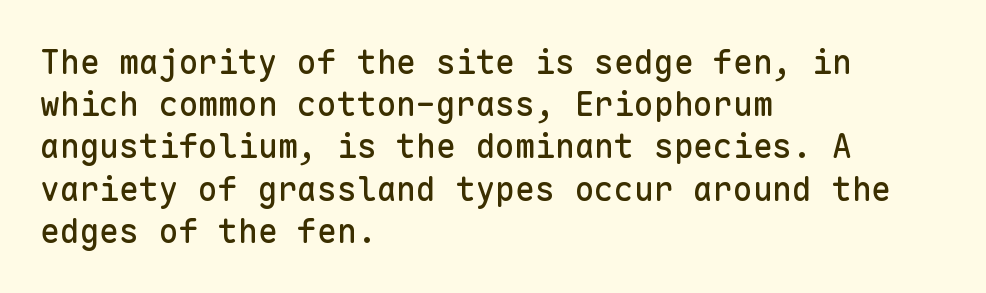
Students, note that the glyphs here touch the page at normal intervals. A bare baseline throughout the passage. In terms of posture, this sample is upright. You could count columns in this text — the font is strictly monospaced. Nope, no serifs anywhere on these letters.
